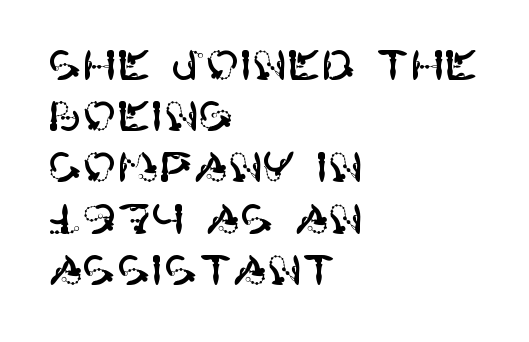
A bare baseline throughout the passage. Unlike a traditional serif, this face leaves its strokes unadorned. Between one letter and the next there's only the usual sliver of space. The typography opts for an upright posture over an oblique one.
